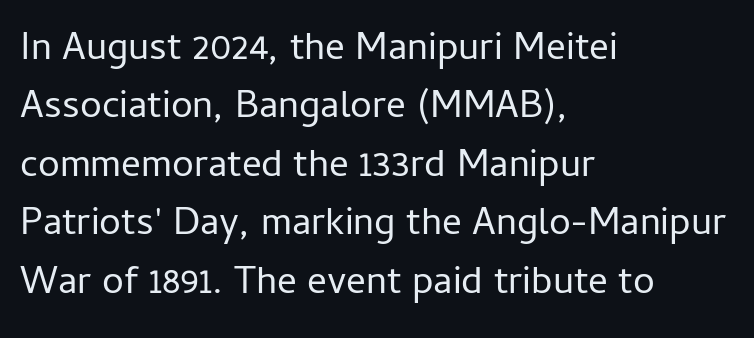
Q: Is the text bold? A: No.
Q: Is the text italic (slanted)? A: No, it is upright.
Q: Is the typeface a serif or a sans-serif typeface? A: Sans-serif.
Q: Is the text underlined? A: No.
Q: How is the paragraph aligned? A: Left-aligned.
Q: Is the spacing between letters normal or unusually wide? A: Normal.
Q: Is the spacing between lines tight, normal or loose? A: Normal.
Q: Width (condensed, normal, or wide)? A: Normal.
Q: Stroke contrast? A: Low.
Q: x-height? A: Medium.
Q: Monospaced? A: No.
